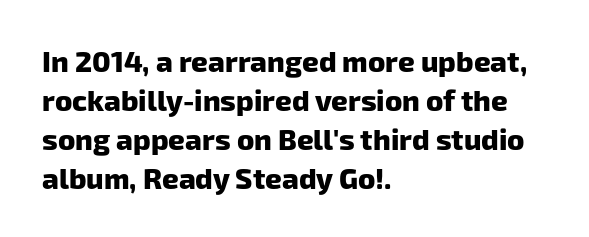
Q: Is the text bold? A: Yes.
Q: Is the typeface a serif or a sans-serif typeface? A: Sans-serif.
Q: Is the text underlined? A: No.
Q: How is the paragraph aligned? A: Left-aligned.
Q: Is the spacing between letters normal or unusually wide? A: Normal.
Q: Is the spacing between lines tight, normal or loose? A: Normal.
Q: Width (condensed, normal, or wide)? A: Normal.
Q: Stroke contrast? A: Low.
Q: x-height? A: Medium.
Q: Monospaced? A: No.
